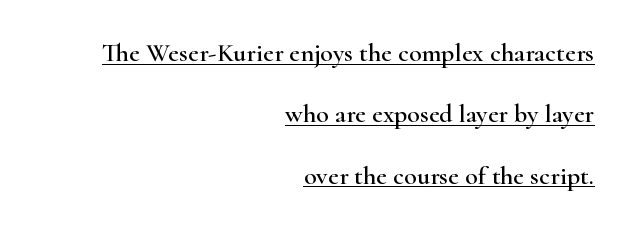
The image shows 26 px text type, upright; set right-aligned, loose line spacing (2.36x), normal letter spacing, underlined.
